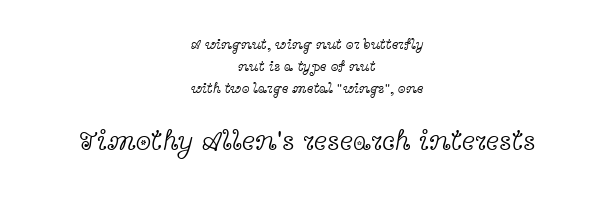
{"serif": "yes", "bold": "no", "weight": "light", "width": "wide", "x_height": "medium", "monospaced": "no", "underline": "no", "align": "center", "line_spacing": "normal", "line_spacing_ratio": 1.58, "letter_spacing": "normal", "letter_spacing_em": 0.0, "larger_block": "second", "size_ratio": 2.0, "glyph_px": 28}
